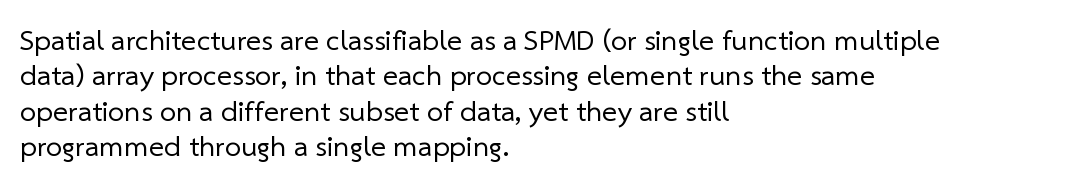
Q: Is the text bold? A: No.
Q: Is the typeface a serif or a sans-serif typeface? A: Sans-serif.
Q: Is the text underlined? A: No.
Q: How is the paragraph aligned? A: Left-aligned.
Q: Is the spacing between letters normal or unusually wide? A: Normal.
Q: Width (condensed, normal, or wide)? A: Normal.
Q: Stroke contrast? A: Low.
Q: x-height? A: Medium.
Q: Monospaced? A: No.
